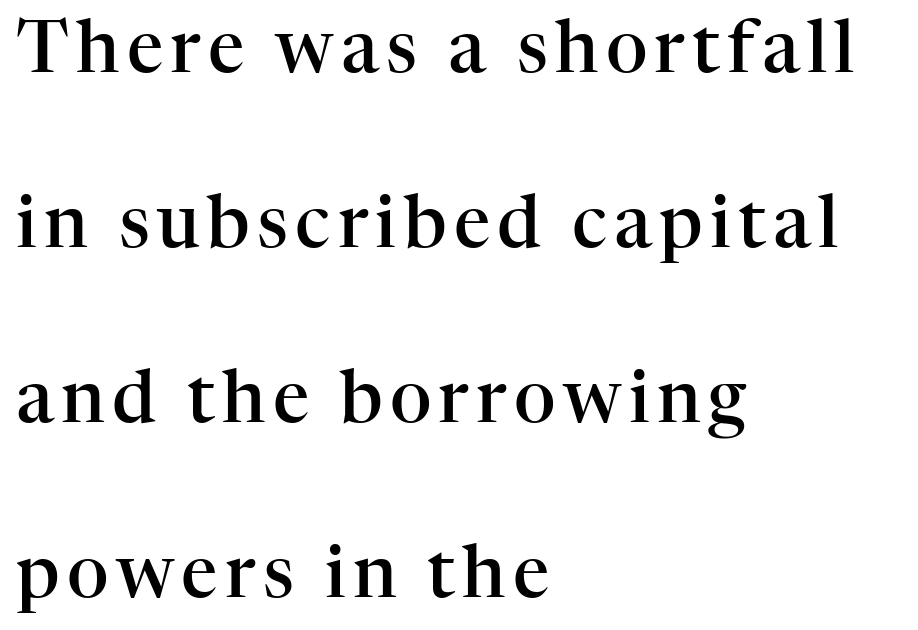
The image shows 72 px semibold serif type, upright; set left-aligned, loose line spacing (2.43x), not underlined; high stroke contrast and a medium x-height.
